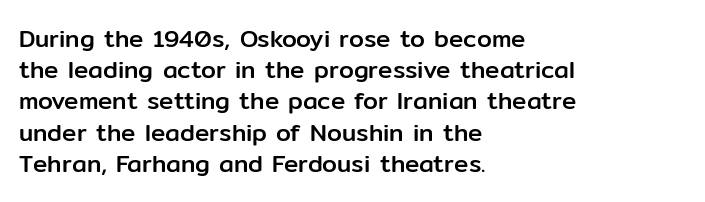
{"italic": "no", "underline": "no", "align": "left", "line_spacing": "normal", "line_spacing_ratio": 1.3, "letter_spacing": "normal", "letter_spacing_em": 0.0, "glyph_px": 24}
